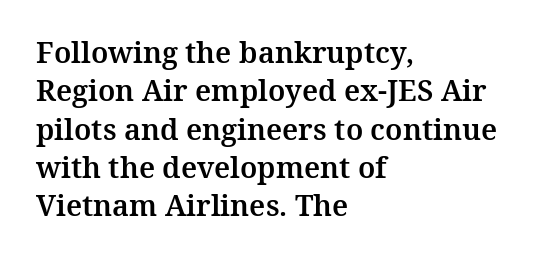
{"serif": "yes", "italic": "no", "width": "normal", "stroke_contrast": "medium", "x_height": "medium", "monospaced": "no", "underline": "no", "align": "left", "line_spacing": "normal", "line_spacing_ratio": 1.32, "letter_spacing": "normal", "letter_spacing_em": 0.0, "glyph_px": 29}
